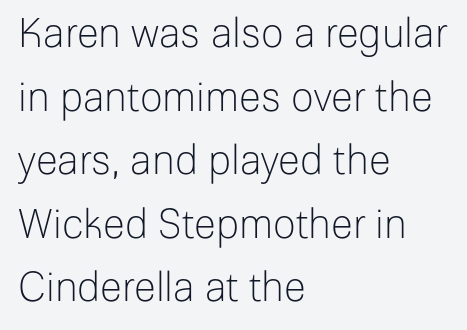
Q: Is the text bold? A: No.
Q: Is the text italic (slanted)? A: No, it is upright.
Q: Is the typeface a serif or a sans-serif typeface? A: Sans-serif.
Q: Is the text underlined? A: No.
Q: How is the paragraph aligned? A: Left-aligned.
Q: Is the spacing between letters normal or unusually wide? A: Normal.
Q: Is the spacing between lines tight, normal or loose? A: Normal.
Q: Width (condensed, normal, or wide)? A: Normal.
Q: Stroke contrast? A: Low.
Q: x-height? A: Medium.
Q: Monospaced? A: No.
